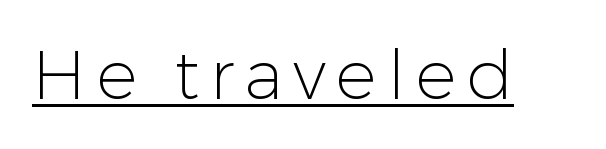
Each line of the rendering has a horizontal stroke beneath the glyphs. Vertical strokes here are truly vertical. Think of a printed novel: that variable character pitch is what you see here. Does the type have serifs? No, each stem ends abruptly. The font sits on the lighter half of the weight spectrum, regular included.
